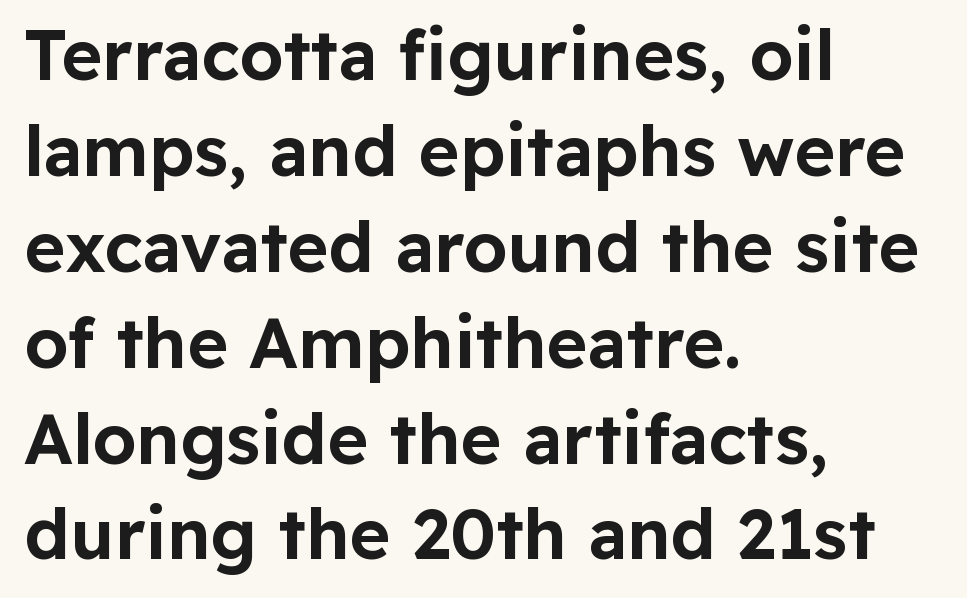
Successive baselines arrive at the customary interval. Posture: upright roman. Letters rest on an invisible, unmarked baseline. The tracking reads as untouched default to a designer's eye. Note: no serifs on the glyphs.
